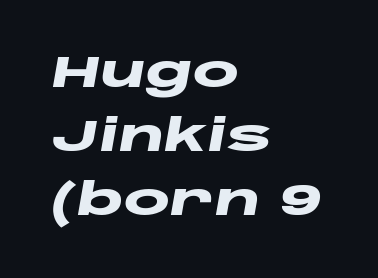
The image shows 44 px heavy, wide type, italic (leaning right); set left-aligned, normal line spacing (1.45x), normal letter spacing, not underlined; low stroke contrast and a large x-height.
